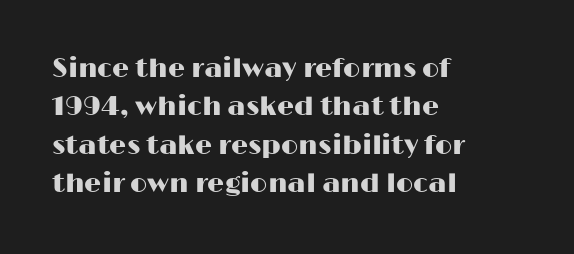
The image shows 27 px text type, upright; set left-aligned, normal line spacing (1.42x), normal letter spacing, not underlined.
